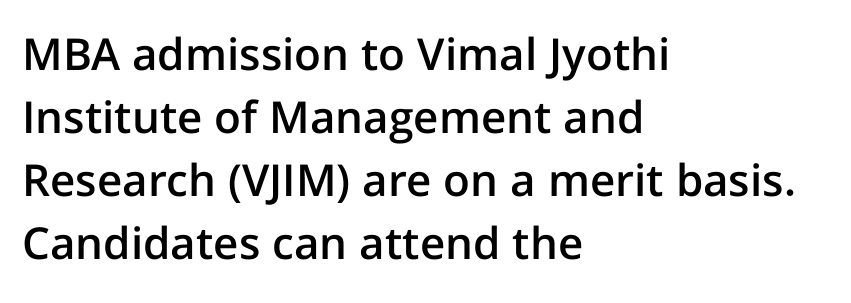
{"serif": "no", "italic": "no", "bold": "semi", "weight": "semibold", "width": "normal", "stroke_contrast": "low", "x_height": "medium", "monospaced": "no", "underline": "no", "align": "left", "line_spacing": "normal", "line_spacing_ratio": 1.43, "letter_spacing": "normal", "letter_spacing_em": 0.0, "glyph_px": 44}
